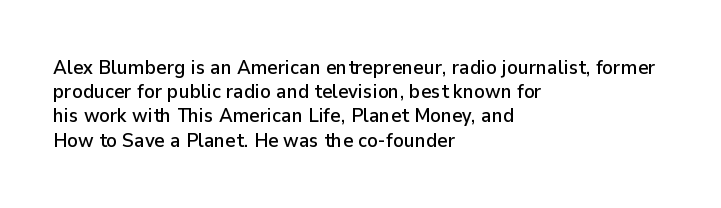
{"italic": "no", "underline": "no", "align": "left", "line_spacing_ratio": 1.21, "letter_spacing": "normal", "letter_spacing_em": 0.0, "glyph_px": 20}
